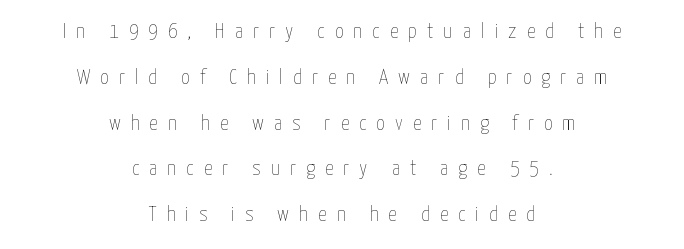
{"italic": "no", "bold": "no", "underline": "no", "align": "center", "line_spacing": "loose", "line_spacing_ratio": 2.18, "letter_spacing": "wide", "letter_spacing_em": 0.48, "glyph_px": 21}
